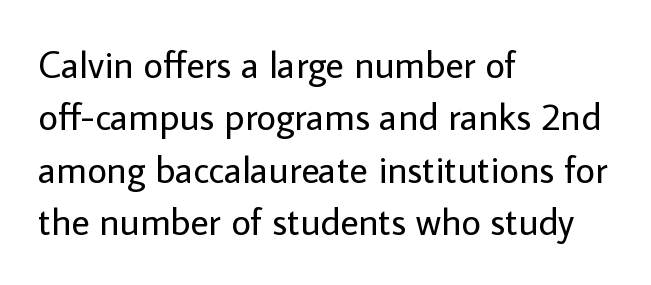
{"serif": "no", "italic": "no", "bold": "no", "weight": "regular", "width": "normal", "stroke_contrast": "low", "x_height": "medium", "monospaced": "no", "underline": "no", "align": "left", "line_spacing": "normal", "line_spacing_ratio": 1.38, "letter_spacing": "normal", "letter_spacing_em": 0.0, "glyph_px": 38}
